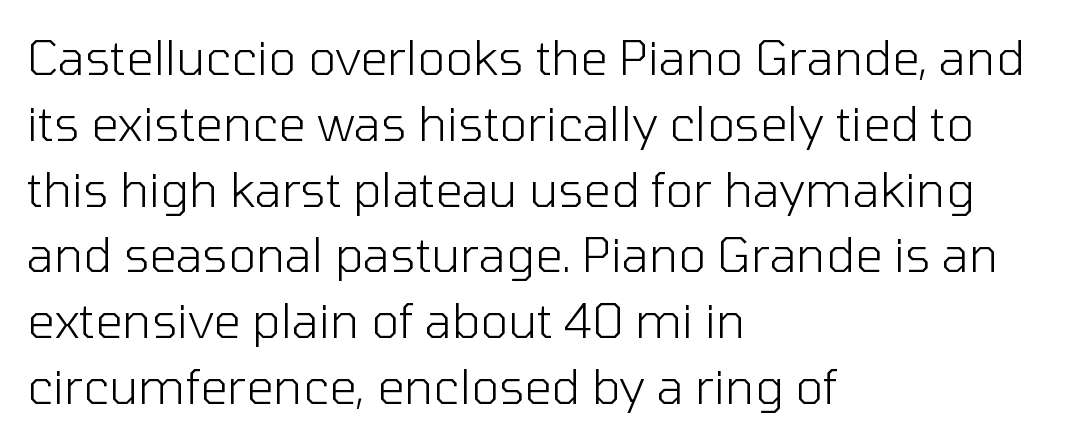
Line beginnings align vertically; line endings do not. The passage shown has conventional tracking throughout. Font category for this specimen: sans-serif. The typography opts for an upright posture over an oblique one.
